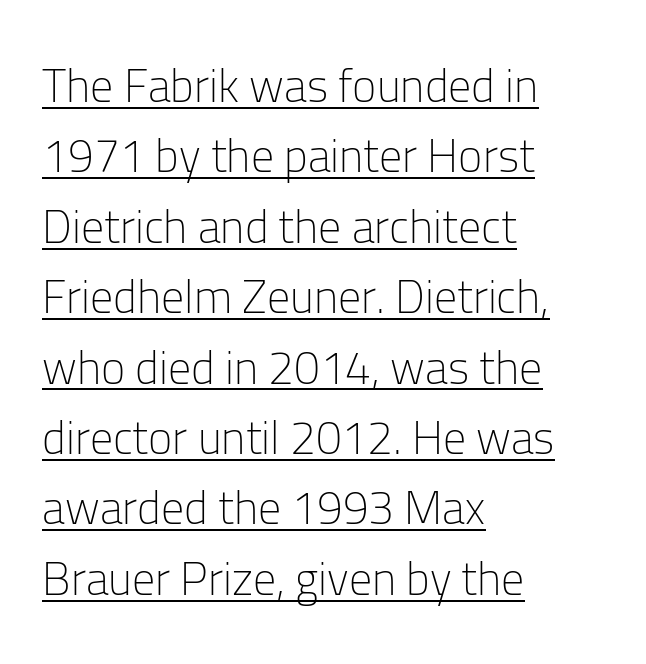
Character widths vary here, with narrow letters taking less room than wide ones. Typographically, this falls in the sans-serif category. Is the type heavy? It reads as light-to-regular instead. These lines sit exactly where default settings would place them.
